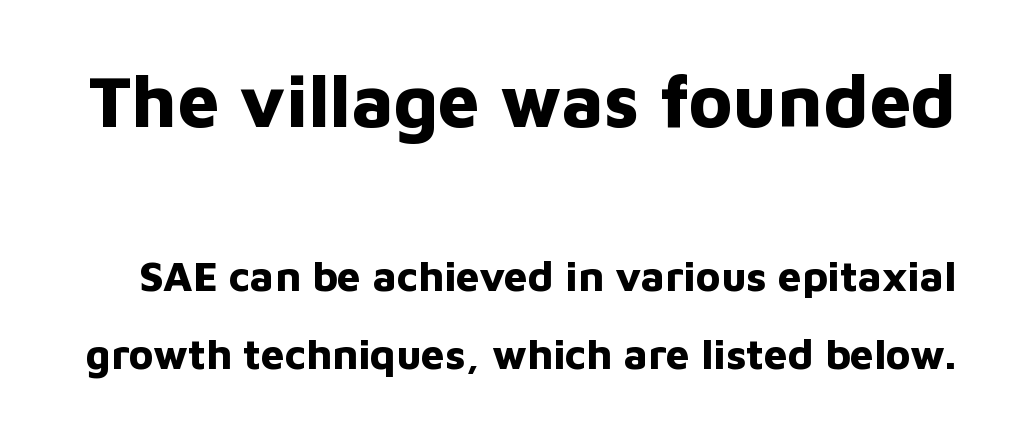
The foot of each line stays bare and open. Typesetter's note — upper block bumped up in size, lower block left smaller. Typographic density is high because the face is bold. A typesetter would call this proportional, since set widths differ per character. Observe the absence of serifs on each vertical stroke in this sample.
